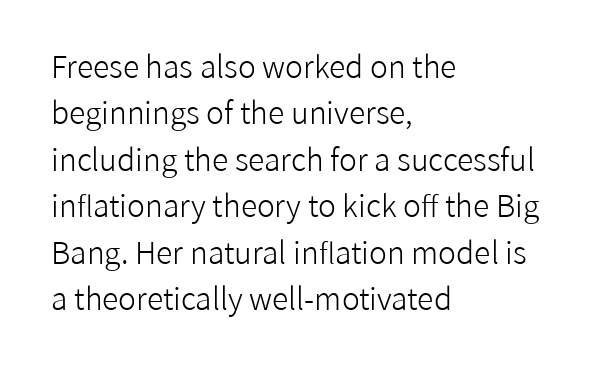
The image shows 30 px light sans-serif type, upright; set left-aligned, normal line spacing (1.55x), normal letter spacing, not underlined; low stroke contrast and a medium x-height.
